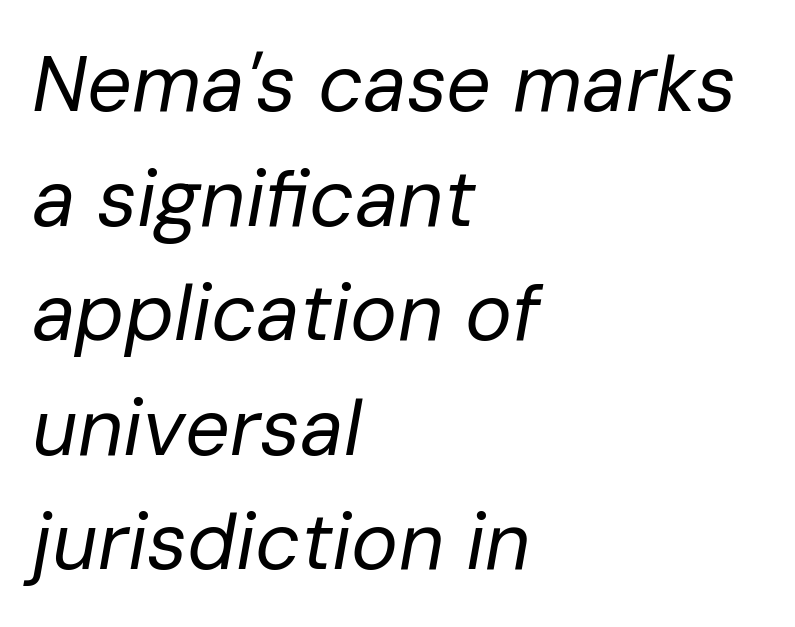
The image shows 79 px regular-weight type, italic (leaning right); set left-aligned, normal line spacing (1.45x), normal letter spacing, not underlined; low stroke contrast and a medium x-height.
